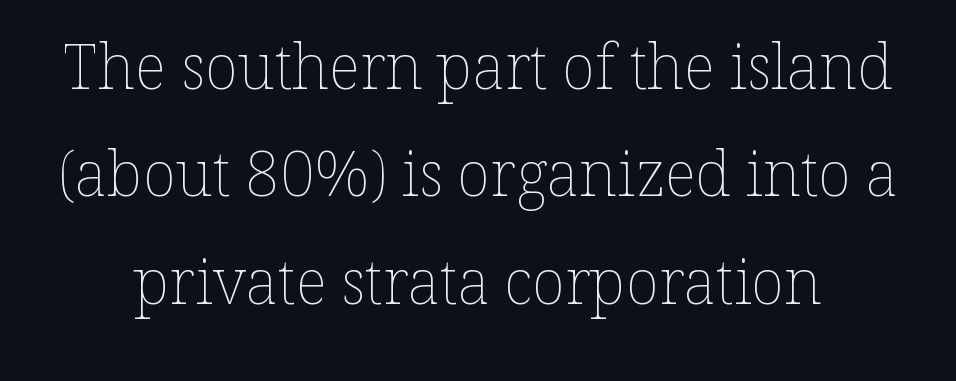
{"italic": "no", "bold": "no", "weight": "thin", "width": "normal", "stroke_contrast": "low", "x_height": "medium", "monospaced": "no", "underline": "no", "line_spacing_ratio": 1.73, "letter_spacing": "normal", "letter_spacing_em": 0.0, "glyph_px": 62}
